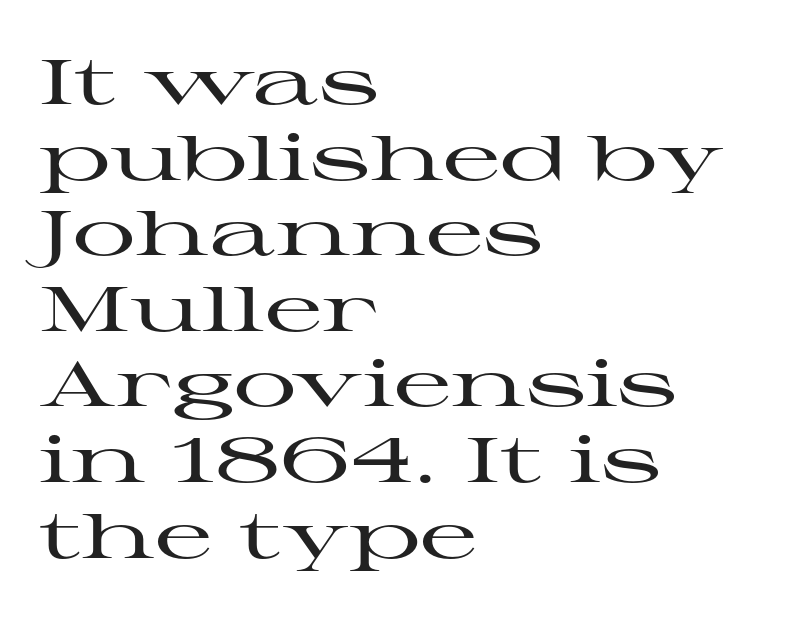
Does extra space separate the letters? No, they use regular spacing. Check where the strokes stop: tiny serifs finish them off. The face used here is proportionally spaced, like ordinary book or web type. Line starts are locked; line ends wander. The glyphs are unaccompanied by any horizontal stroke below them.
